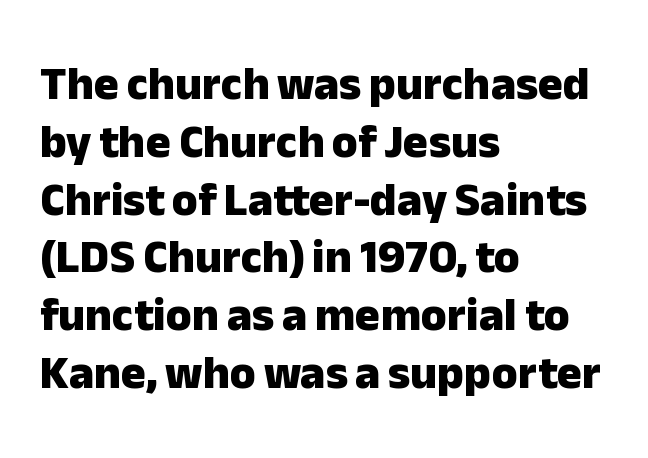
Q: Is the text bold? A: Yes.
Q: Is the text italic (slanted)? A: No, it is upright.
Q: Is the typeface a serif or a sans-serif typeface? A: Sans-serif.
Q: Is the text underlined? A: No.
Q: How is the paragraph aligned? A: Left-aligned.
Q: Is the spacing between letters normal or unusually wide? A: Normal.
Q: Width (condensed, normal, or wide)? A: Normal.
Q: Stroke contrast? A: Low.
Q: x-height? A: Medium.
Q: Monospaced? A: No.
